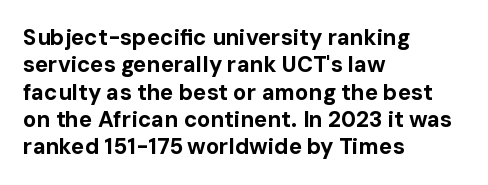
Q: Is the text bold? A: Yes.
Q: Is the text italic (slanted)? A: No, it is upright.
Q: Is the text underlined? A: No.
Q: How is the paragraph aligned? A: Left-aligned.
Q: Is the spacing between letters normal or unusually wide? A: Normal.
